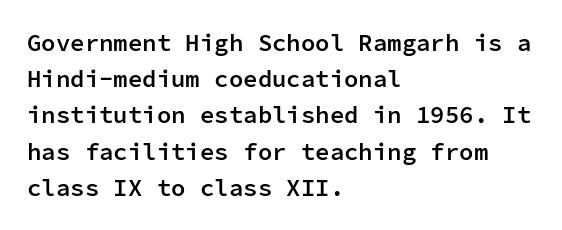
{"italic": "no", "bold": "semi", "underline": "no", "align": "left", "line_spacing": "normal", "line_spacing_ratio": 1.51, "letter_spacing": "normal", "letter_spacing_em": 0.0, "glyph_px": 24}
